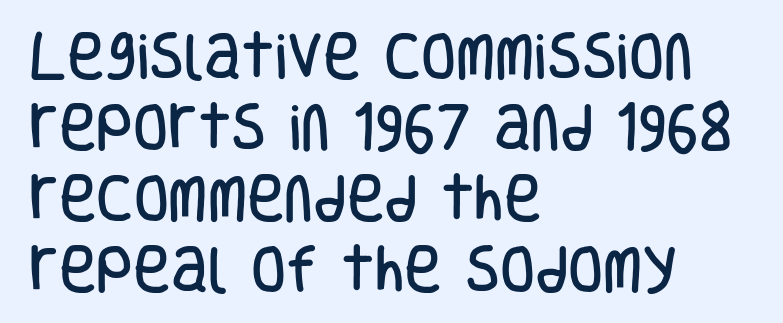
Q: Is the text italic (slanted)? A: No, it is upright.
Q: Is the typeface a serif or a sans-serif typeface? A: Sans-serif.
Q: Is the text underlined? A: No.
Q: How is the paragraph aligned? A: Left-aligned.
Q: Is the spacing between letters normal or unusually wide? A: Normal.
Q: Is the spacing between lines tight, normal or loose? A: Normal.
Q: Width (condensed, normal, or wide)? A: Condensed.
Q: Stroke contrast? A: Low.
Q: x-height? A: Large.
Q: Monospaced? A: No.
